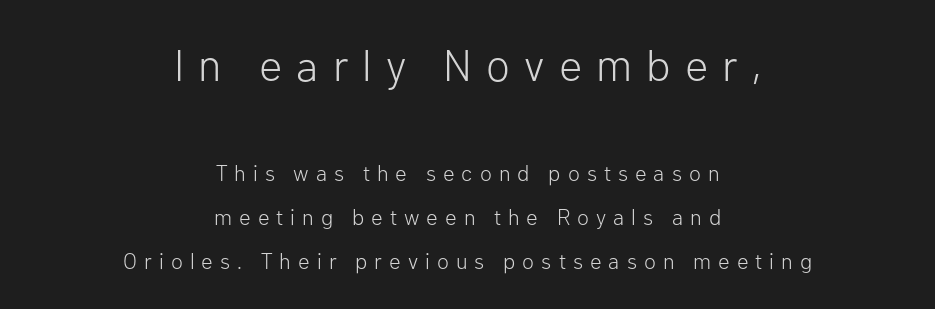
Q: Is the text bold? A: No.
Q: Is the text italic (slanted)? A: No, it is upright.
Q: Is the typeface a serif or a sans-serif typeface? A: Sans-serif.
Q: Is the text underlined? A: No.
Q: How is the paragraph aligned? A: Centered.
Q: Is the spacing between letters normal or unusually wide? A: Unusually wide.
Q: Is the spacing between lines tight, normal or loose? A: Loose.
Q: Which block of text is set in a larger size, the first (top) or the second (bottom)? A: The first (top) one.
Q: Width (condensed, normal, or wide)? A: Normal.
Q: Stroke contrast? A: Low.
Q: x-height? A: Medium.
Q: Monospaced? A: No.
